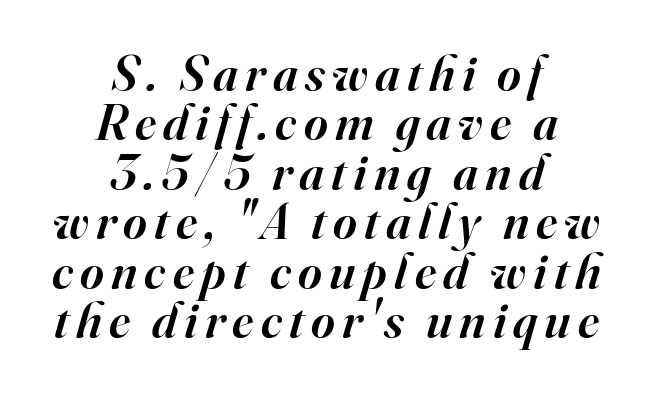
The image shows 51 px semibold serif type, italic (leaning right); set centered, tight line spacing (0.97x), not underlined; high stroke contrast and a small x-height.
